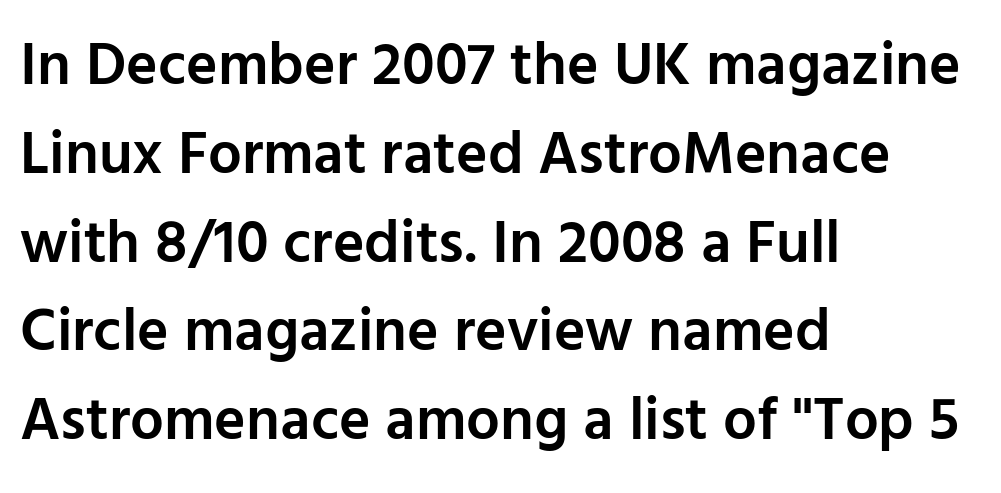
In terms of weight, the rendering is demibold, just under bold. The passage shown has conventional tracking throughout. These lines stack with their left ends in a neat column. This sample uses a sans-serif face.
